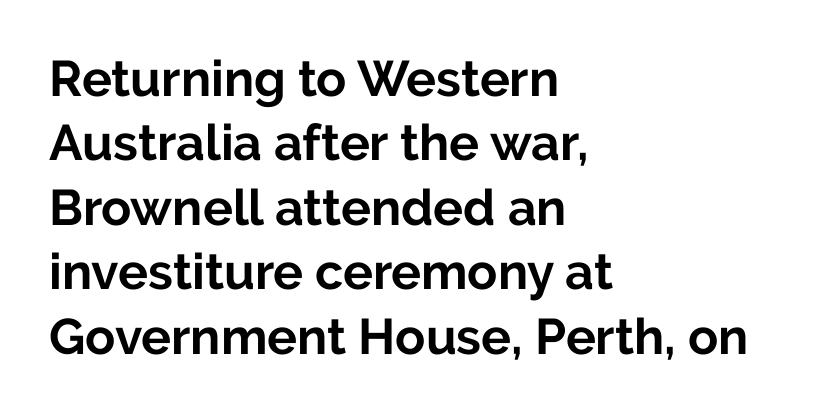
Left-aligned paragraph, ragged on the right. Is this a fixed-width face? No — the glyphs have proportional, varying widths. Nothing sits at the stroke ends, so this counts as sans-serif. Compared with typical body copy, the letter spacing here is the same. This is roman type, the default non-slanted kind.
